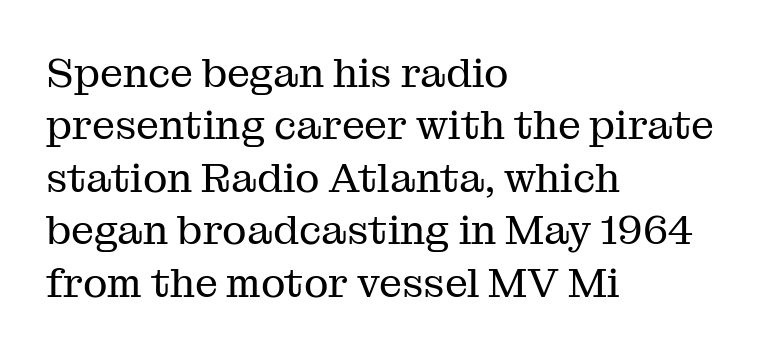
{"serif": "yes", "italic": "no", "bold": "no", "weight": "regular", "width": "normal", "stroke_contrast": "medium", "x_height": "medium", "monospaced": "no", "underline": "no", "align": "left", "line_spacing": "normal", "line_spacing_ratio": 1.28, "letter_spacing": "normal", "letter_spacing_em": 0.0, "glyph_px": 41}
